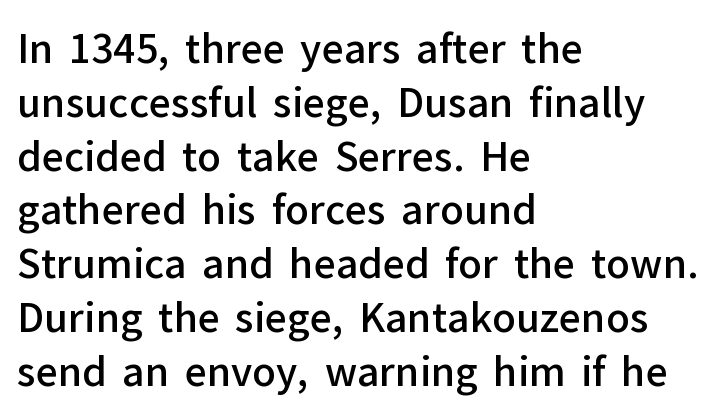
Q: Is the text bold? A: Semi-bold.
Q: Is the text italic (slanted)? A: No, it is upright.
Q: Is the typeface a serif or a sans-serif typeface? A: Sans-serif.
Q: Is the text underlined? A: No.
Q: How is the paragraph aligned? A: Left-aligned.
Q: Is the spacing between letters normal or unusually wide? A: Normal.
Q: Is the spacing between lines tight, normal or loose? A: Normal.
Q: Width (condensed, normal, or wide)? A: Normal.
Q: Stroke contrast? A: Low.
Q: x-height? A: Medium.
Q: Monospaced? A: No.
